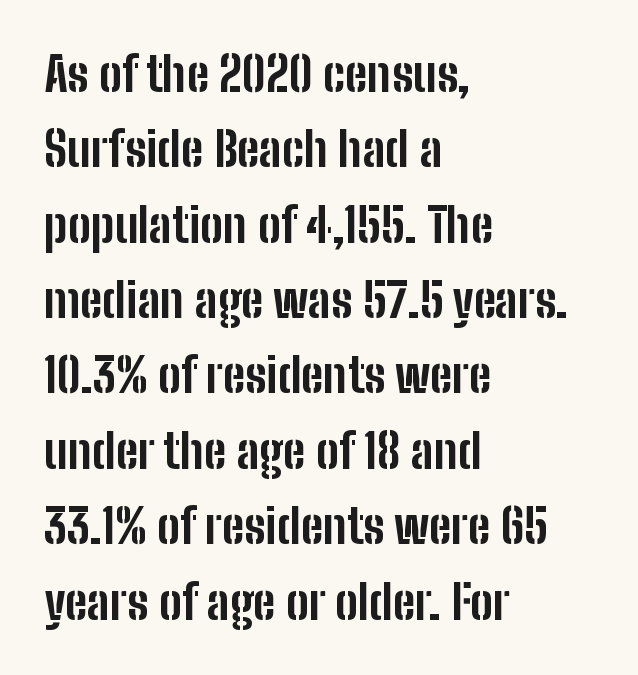
Q: Is the text bold? A: Yes.
Q: Is the text italic (slanted)? A: No, it is upright.
Q: Is the typeface a serif or a sans-serif typeface? A: Sans-serif.
Q: Is the text underlined? A: No.
Q: How is the paragraph aligned? A: Left-aligned.
Q: Is the spacing between letters normal or unusually wide? A: Normal.
Q: Is the spacing between lines tight, normal or loose? A: Normal.
Q: Width (condensed, normal, or wide)? A: Condensed.
Q: Stroke contrast? A: Low.
Q: x-height? A: Medium.
Q: Monospaced? A: No.
